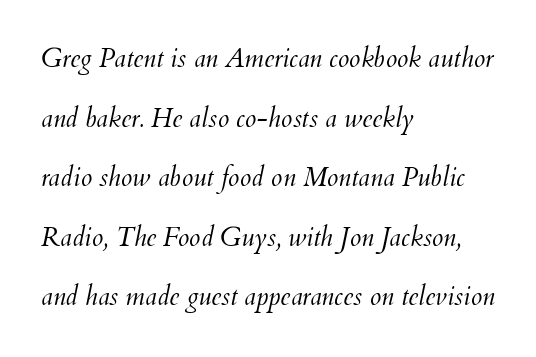
The image shows 26 px text type, italic (leaning right); set left-aligned, loose line spacing (2.29x), normal letter spacing, not underlined.
